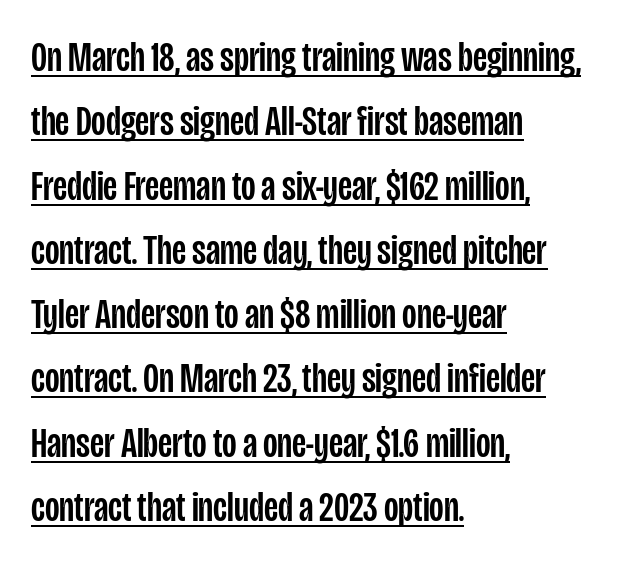
{"serif": "no", "italic": "no", "width": "condensed", "stroke_contrast": "low", "x_height": "large", "monospaced": "no", "underline": "yes", "align": "left", "line_spacing": "normal", "line_spacing_ratio": 1.53, "letter_spacing": "normal", "letter_spacing_em": 0.0, "glyph_px": 42}
